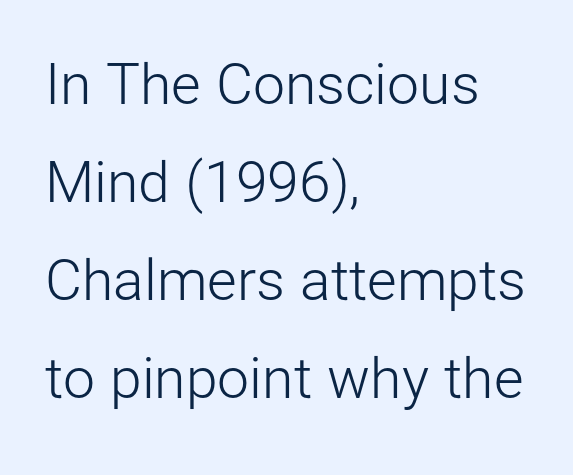
The rendering anchors every line to the left-hand side. Serif or sans? Sans — the stroke terminals are bare. This is the regular roman posture of the typeface. A quiet, ordinary-to-light weight characterises the typeface.
